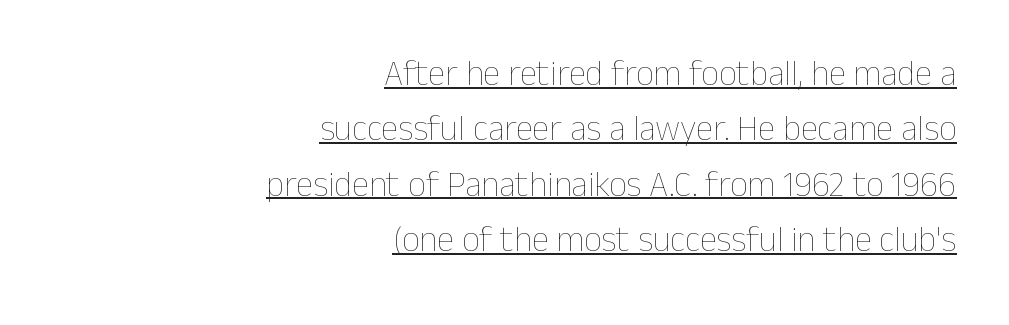
Ascenders rise straight up at ninety degrees. How are the letters spaced? Ordinarily, with no added tracking. Is there much room between lines? A standard amount, neither cramped nor airy. The glyphs are accompanied by a horizontal stroke just below them. Is this a fixed-width face? No — the glyphs have proportional, varying widths. Caption: multi-line text, flush right, ragged left.
